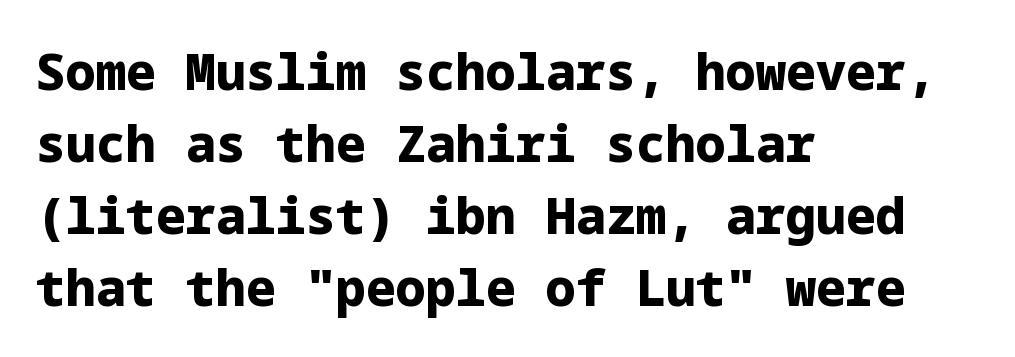
Designer's note — italics off, roman on. The text was rendered using a sans face with plain stroke endings. These lines carry a lot of weight — the face is fully bold. The paragraph shown leans on its left margin. Observe the ordinary spacing: letters are neighbours, not strangers.
